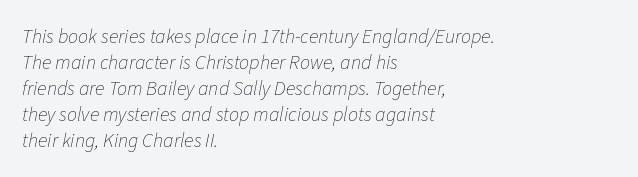
Q: Is the text bold? A: No.
Q: Is the text italic (slanted)? A: Yes, it leans right by about 11 degrees.
Q: Is the text underlined? A: No.
Q: How is the paragraph aligned? A: Left-aligned.
Q: Is the spacing between letters normal or unusually wide? A: Normal.
Q: Is the spacing between lines tight, normal or loose? A: Normal.
